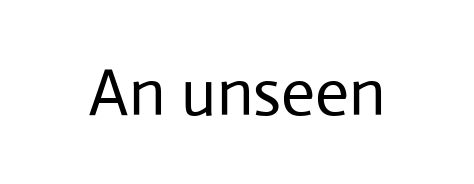
Q: Is the text bold? A: No.
Q: Is the text italic (slanted)? A: No, it is upright.
Q: Is the typeface a serif or a sans-serif typeface? A: Sans-serif.
Q: Is the text underlined? A: No.
Q: Is the spacing between letters normal or unusually wide? A: Normal.
Q: Width (condensed, normal, or wide)? A: Normal.
Q: Stroke contrast? A: Low.
Q: x-height? A: Medium.
Q: Monospaced? A: No.
